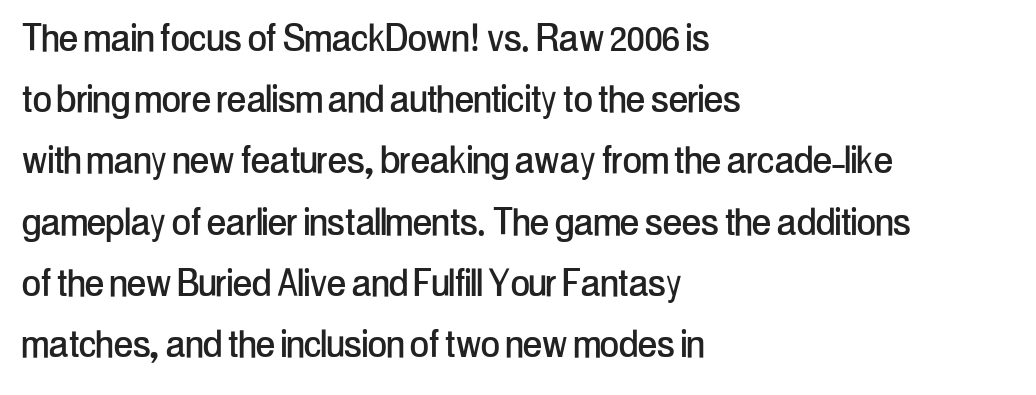
I'd call this a sans setting — the letters go barefoot. The axis of the letterforms is exactly vertical. Each row of text sits above clean, open space. Caption: standard tracking, unaltered. Evenly set lines give the paragraph a standard silhouette.
